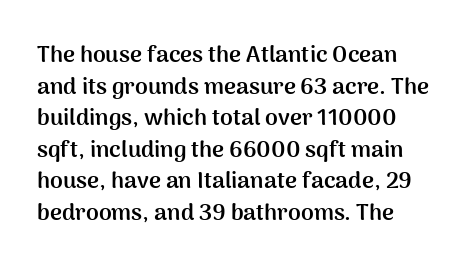
{"italic": "no", "bold": "yes", "underline": "no", "line_spacing": "normal", "line_spacing_ratio": 1.37, "letter_spacing": "normal", "letter_spacing_em": 0.0, "glyph_px": 23}
